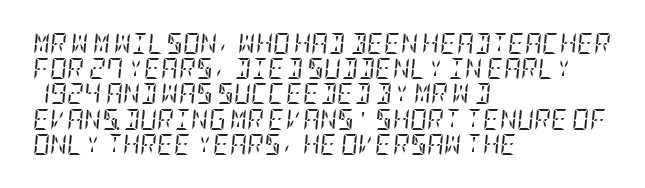
The letterforms sit shoulder to shoulder at normal distance. Is the type heavy? It reads as light-to-regular instead. Italic? Definitely — the glyphs are oblique. Which margin do the lines hug? The left one — the right edge is uneven.
